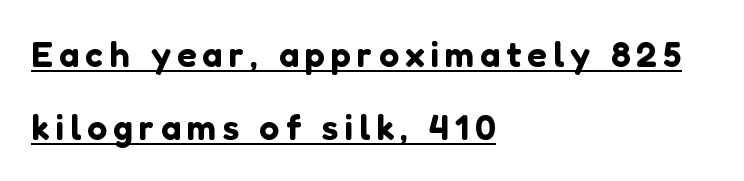
The image shows 36 px sans-serif type, upright; set left-aligned, loose line spacing (2.03x), underlined; low stroke contrast and a medium x-height.
